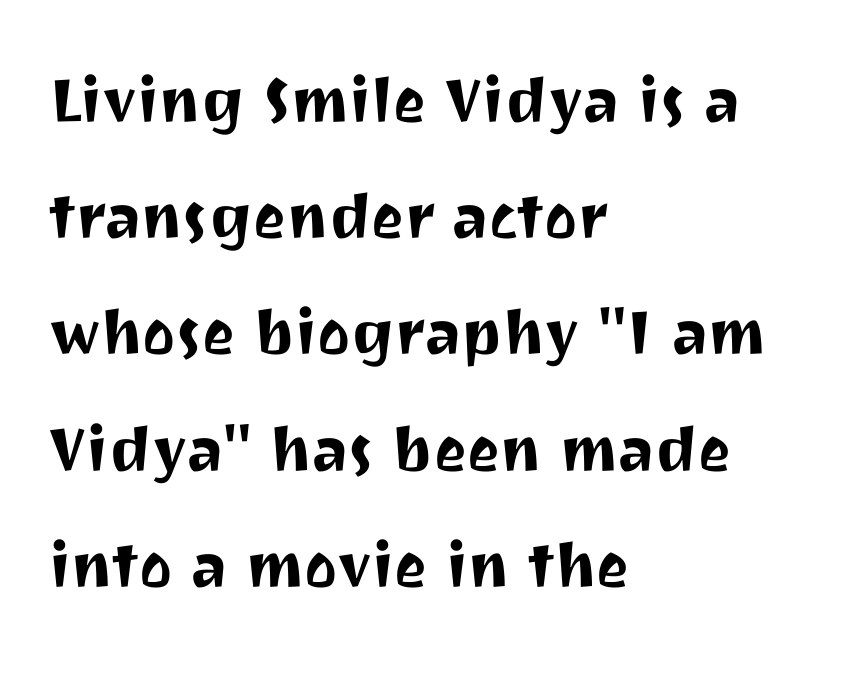
{"serif": "no", "italic": "no", "width": "normal", "stroke_contrast": "medium", "x_height": "medium", "monospaced": "no", "underline": "no", "align": "left", "line_spacing": "normal", "line_spacing_ratio": 1.49, "letter_spacing": "normal", "letter_spacing_em": 0.0, "glyph_px": 78}
